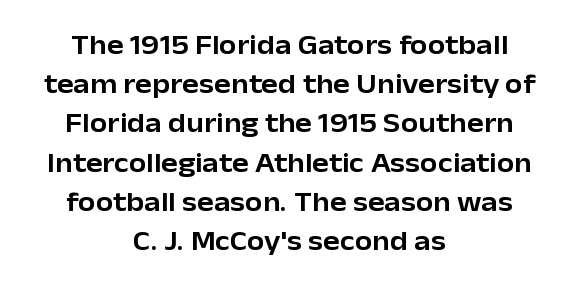
{"serif": "no", "italic": "no", "width": "normal", "stroke_contrast": "low", "x_height": "medium", "monospaced": "no", "underline": "no", "align": "center", "line_spacing": "normal", "line_spacing_ratio": 1.4, "letter_spacing": "normal", "letter_spacing_em": 0.0, "glyph_px": 28}
